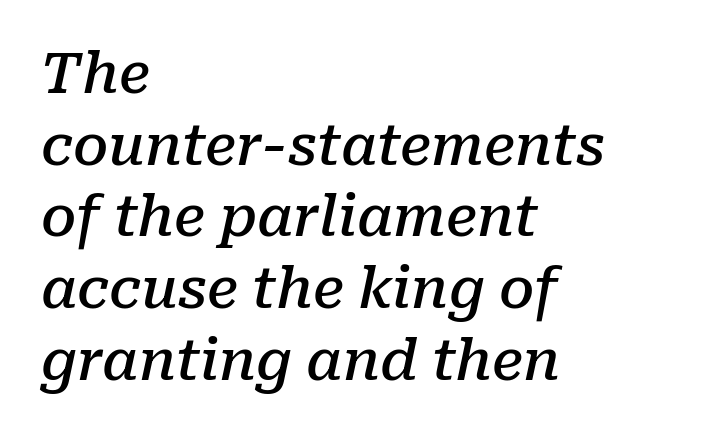
{"serif": "yes", "italic": "yes", "lean": "right", "slant_degrees": 10, "bold": "semi", "weight": "semibold", "width": "normal", "stroke_contrast": "low", "x_height": "medium", "monospaced": "no", "underline": "no", "align": "left", "line_spacing": "normal", "line_spacing_ratio": 1.28, "letter_spacing": "normal", "letter_spacing_em": 0.0, "glyph_px": 56}
